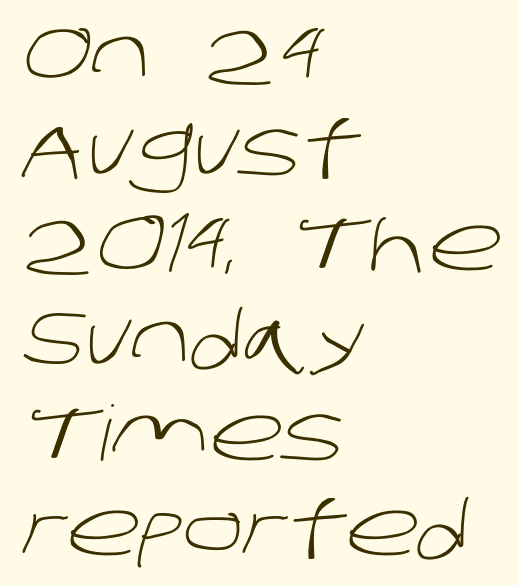
The image shows 76 px light sans-serif type; set left-aligned, normal line spacing (1.25x), normal letter spacing, not underlined; low stroke contrast and a large x-height.
